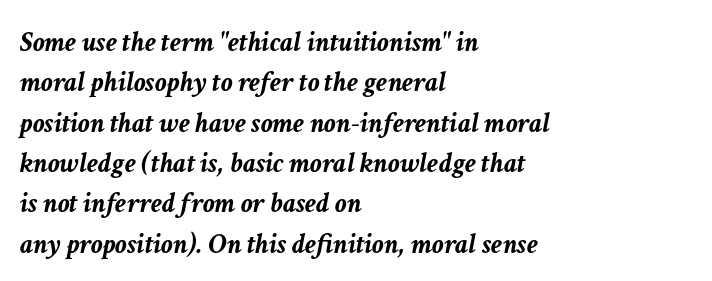
Q: Is the text bold? A: Yes.
Q: Is the text italic (slanted)? A: Yes, it leans right by about 11 degrees.
Q: Is the text underlined? A: No.
Q: How is the paragraph aligned? A: Left-aligned.
Q: Is the spacing between letters normal or unusually wide? A: Normal.
Q: Is the spacing between lines tight, normal or loose? A: Normal.
Q: Width (condensed, normal, or wide)? A: Normal.
Q: Stroke contrast? A: Low.
Q: x-height? A: Medium.
Q: Monospaced? A: No.
